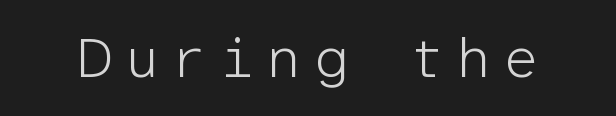
Q: Is the text bold? A: No.
Q: Is the text italic (slanted)? A: No, it is upright.
Q: Is the typeface a serif or a sans-serif typeface? A: Sans-serif.
Q: Is the text underlined? A: No.
Q: Is the spacing between letters normal or unusually wide? A: Unusually wide.
Q: Width (condensed, normal, or wide)? A: Normal.
Q: Stroke contrast? A: Low.
Q: x-height? A: Medium.
Q: Monospaced? A: Yes.
